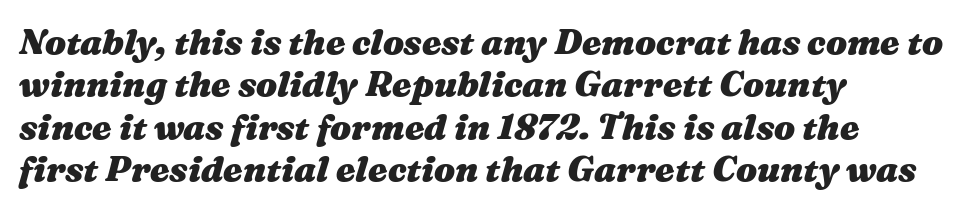
{"italic": "yes", "lean": "right", "slant_degrees": 16, "bold": "yes", "weight": "heavy", "width": "wide", "stroke_contrast": "medium", "x_height": "medium", "monospaced": "no", "underline": "no", "align": "left", "line_spacing_ratio": 1.21, "letter_spacing": "normal", "letter_spacing_em": 0.0, "glyph_px": 35}
